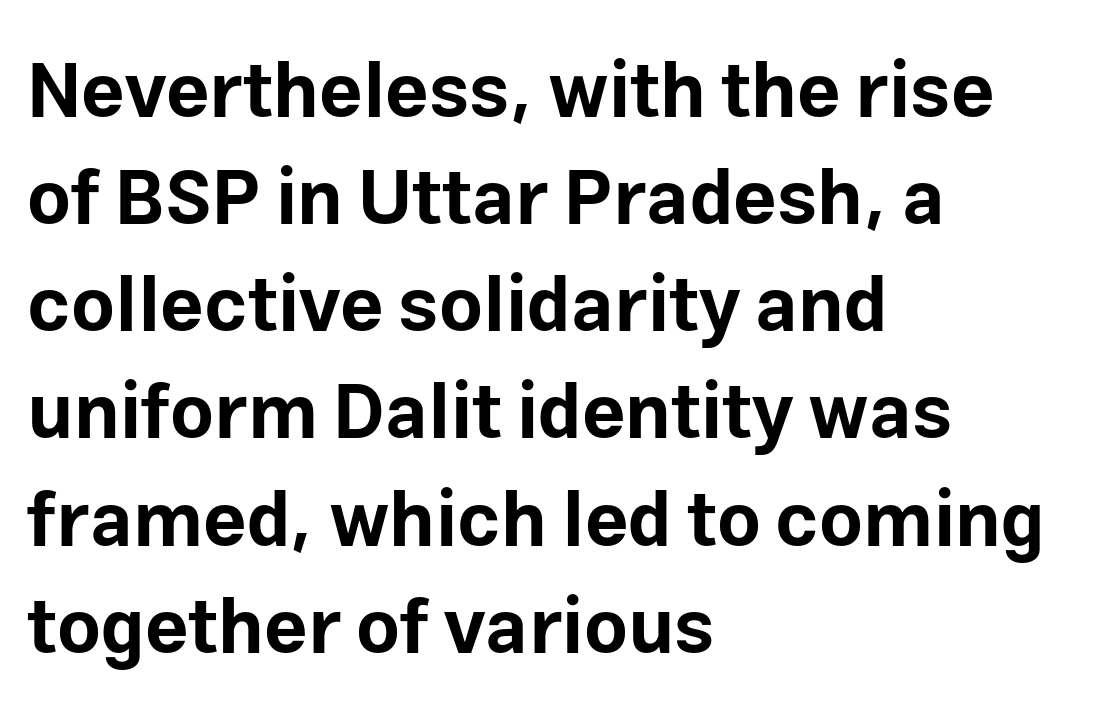
The image shows 76 px bold sans-serif type, upright; set left-aligned, normal line spacing (1.41x), normal letter spacing, not underlined; low stroke contrast and a medium x-height.
